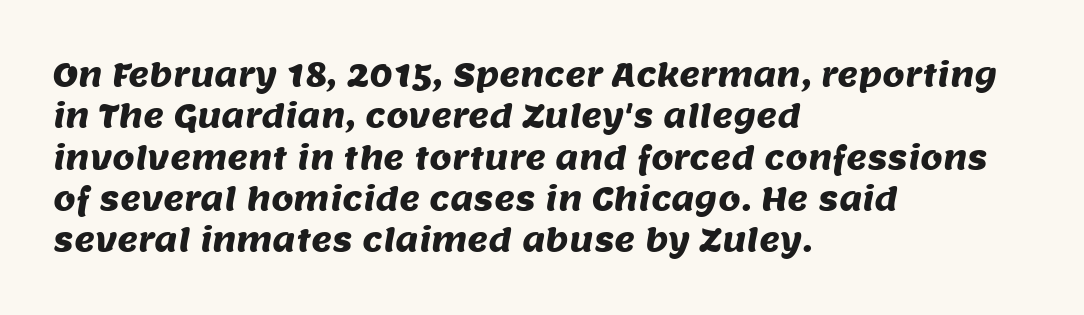
{"serif": "no", "width": "normal", "stroke_contrast": "medium", "x_height": "large", "monospaced": "no", "underline": "no", "align": "left", "line_spacing": "normal", "line_spacing_ratio": 1.29, "letter_spacing": "normal", "letter_spacing_em": 0.0, "glyph_px": 32}
